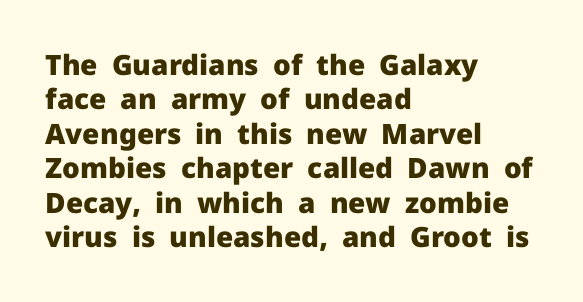
{"serif": "no", "italic": "no", "bold": "yes", "weight": "heavy", "width": "normal", "stroke_contrast": "low", "x_height": "medium", "monospaced": "no", "underline": "no", "align": "left", "line_spacing_ratio": 1.23, "letter_spacing": "normal", "letter_spacing_em": 0.0, "glyph_px": 28}
